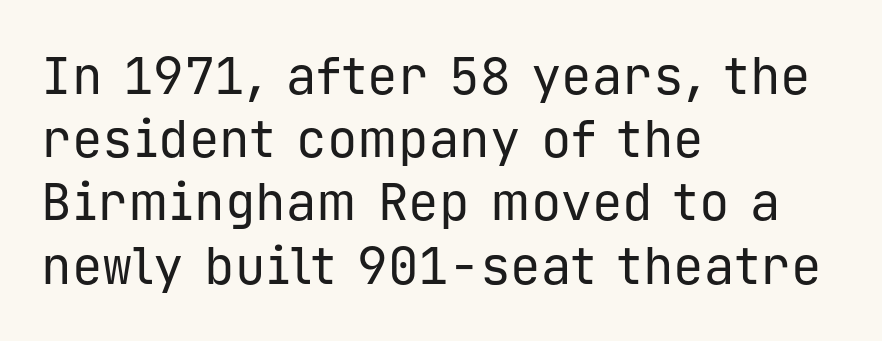
The image shows 51 px regular-weight sans-serif type, upright, monospaced; set left-aligned, line spacing 1.24x, normal letter spacing, not underlined; low stroke contrast and a medium x-height.
